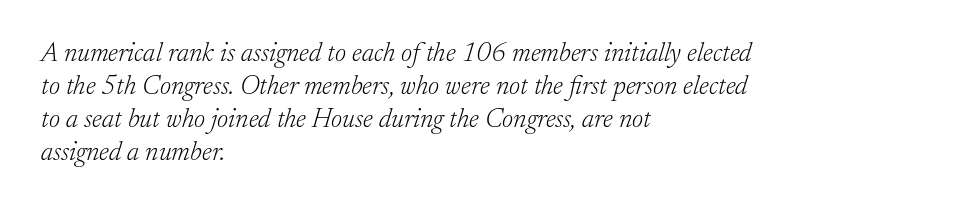
The image shows 27 px text type, italic (leaning right); set left-aligned, line spacing 1.22x, normal letter spacing, not underlined.
